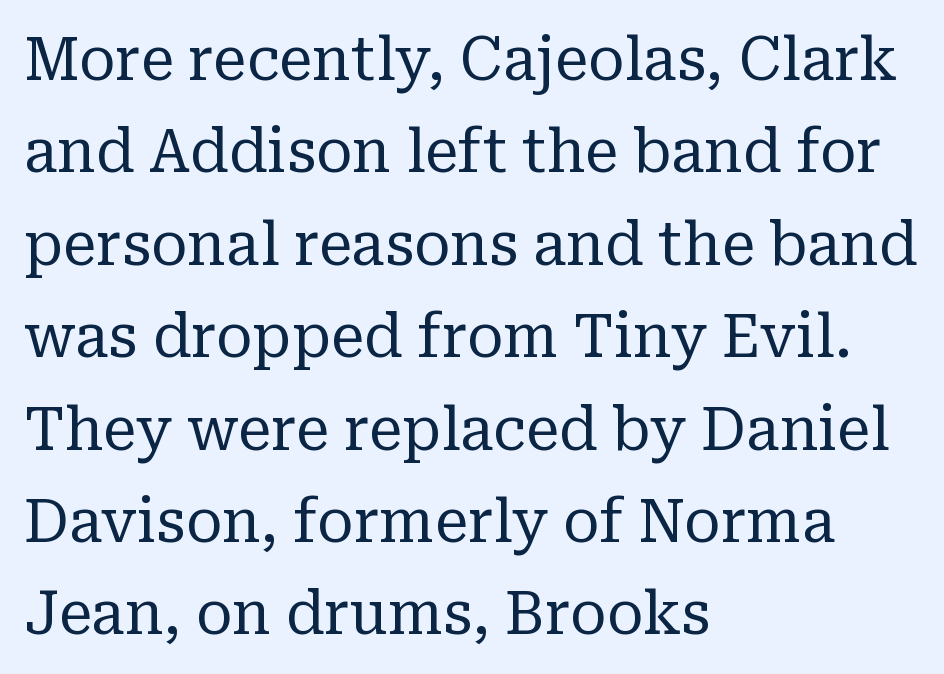
Q: Is the text bold? A: No.
Q: Is the text italic (slanted)? A: No, it is upright.
Q: Is the typeface a serif or a sans-serif typeface? A: Serif.
Q: Is the text underlined? A: No.
Q: How is the paragraph aligned? A: Left-aligned.
Q: Is the spacing between letters normal or unusually wide? A: Normal.
Q: Is the spacing between lines tight, normal or loose? A: Normal.
Q: Width (condensed, normal, or wide)? A: Normal.
Q: Stroke contrast? A: Low.
Q: x-height? A: Medium.
Q: Monospaced? A: No.
